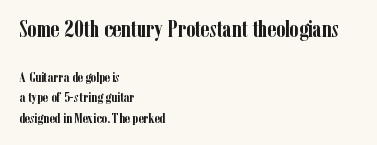
{"italic": "no", "bold": "yes", "underline": "no", "align": "left", "line_spacing": "normal", "line_spacing_ratio": 1.46, "letter_spacing": "normal", "letter_spacing_em": 0.0, "larger_block": "first", "size_ratio": 1.64, "glyph_px": 23}
